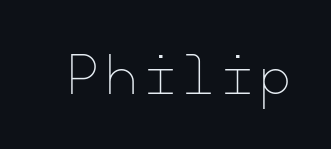
Q: Is the text bold? A: No.
Q: Is the text italic (slanted)? A: No, it is upright.
Q: Is the text underlined? A: No.
Q: Width (condensed, normal, or wide)? A: Normal.
Q: Stroke contrast? A: Low.
Q: x-height? A: Small.
